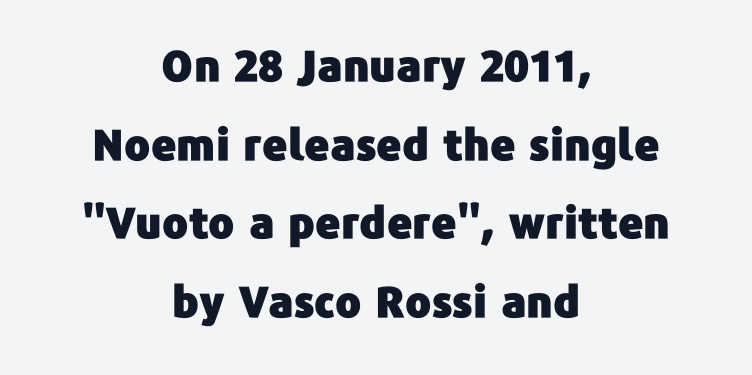
The image shows 43 px sans-serif type, upright; set centered, line spacing 1.83x, normal letter spacing, not underlined; low stroke contrast and a medium x-height.
